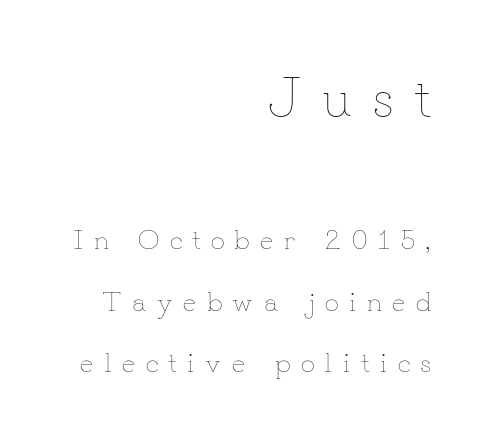
Q: Is the text bold? A: No.
Q: Is the text italic (slanted)? A: No, it is upright.
Q: Is the text underlined? A: No.
Q: How is the paragraph aligned? A: Right-aligned.
Q: Is the spacing between letters normal or unusually wide? A: Unusually wide.
Q: Is the spacing between lines tight, normal or loose? A: Loose.
Q: Which block of text is set in a larger size, the first (top) or the second (bottom)? A: The first (top) one.
Q: Width (condensed, normal, or wide)? A: Normal.
Q: Stroke contrast? A: Low.
Q: x-height? A: Small.
Q: Monospaced? A: No.
